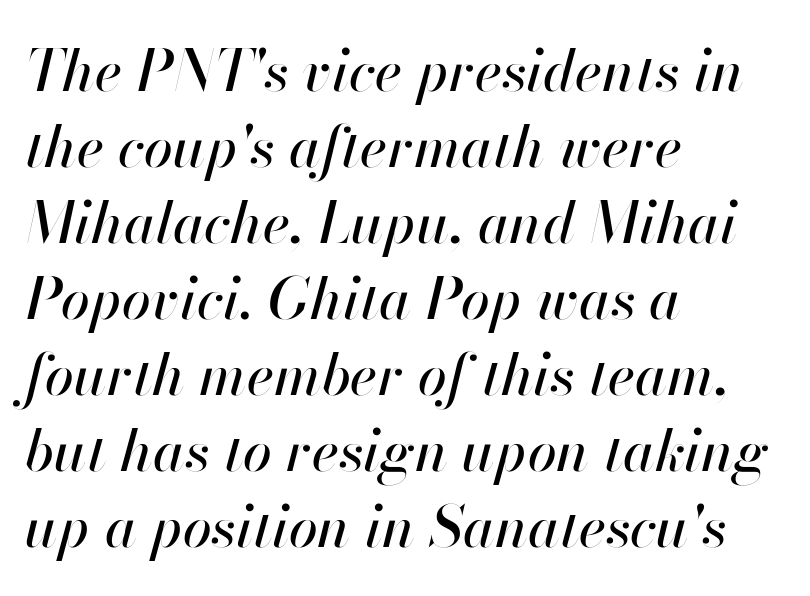
{"italic": "yes", "lean": "right", "slant_degrees": 13, "width": "normal", "stroke_contrast": "high", "x_height": "small", "monospaced": "no", "underline": "no", "align": "left", "line_spacing": "normal", "line_spacing_ratio": 1.31, "letter_spacing": "normal", "letter_spacing_em": 0.0, "glyph_px": 58}
